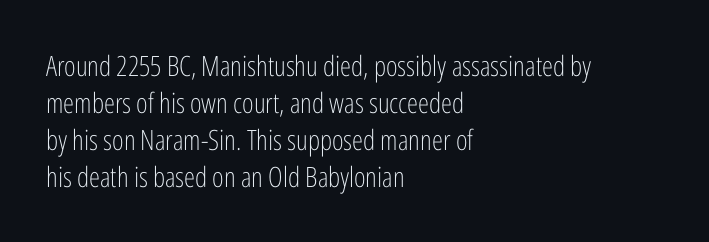
{"serif": "no", "italic": "no", "bold": "no", "weight": "light", "width": "condensed", "stroke_contrast": "low", "x_height": "medium", "monospaced": "no", "underline": "no", "align": "left", "line_spacing": "normal", "line_spacing_ratio": 1.32, "letter_spacing": "normal", "letter_spacing_em": 0.0, "glyph_px": 28}
